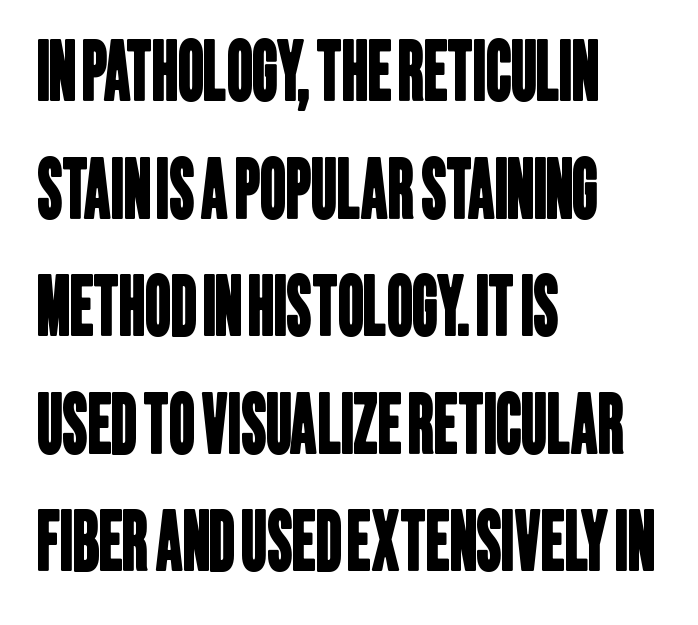
Check the space under the baseline: it is left empty. Visually the block forms a straight wall on the left and a jagged coastline on the right. Serifs: no, the terminals of the letterforms are clean. Characters follow at the spacing the type designer built in.
